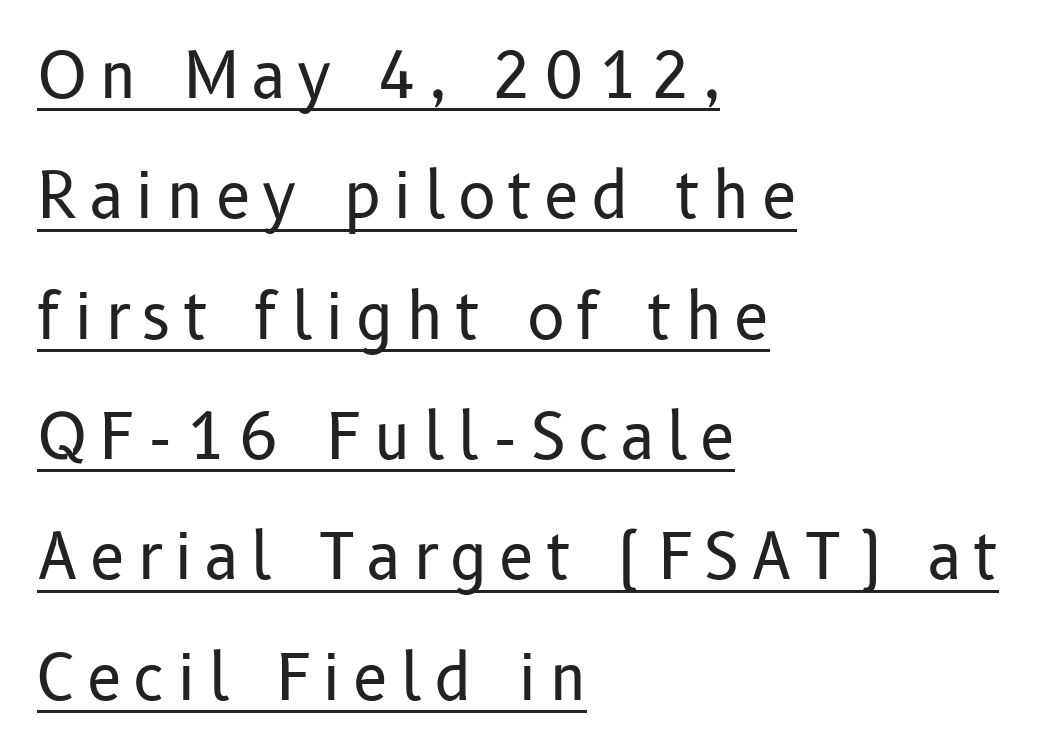
{"serif": "no", "italic": "no", "bold": "no", "weight": "regular", "width": "normal", "stroke_contrast": "low", "x_height": "medium", "monospaced": "no", "underline": "yes", "align": "left", "line_spacing": "loose", "line_spacing_ratio": 1.91, "glyph_px": 63}
